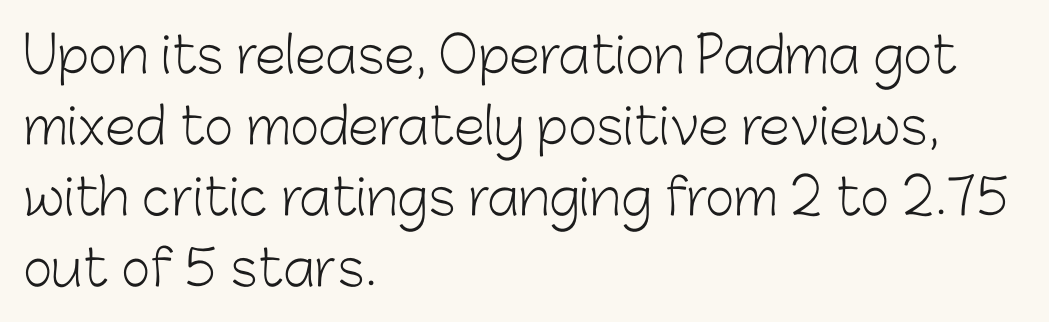
This rendering employs a face without finishing strokes, i.e., a sans-serif. Each letter keeps its own natural width here, so spacing adapts to shape. Stroke mass is kept to a normal reading level or below. Notice how the passage keeps a crisp vertical edge on the left only.
